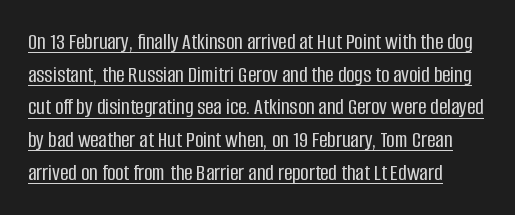
The image shows 23 px text type, upright; set normal line spacing (1.42x), normal letter spacing, underlined.
